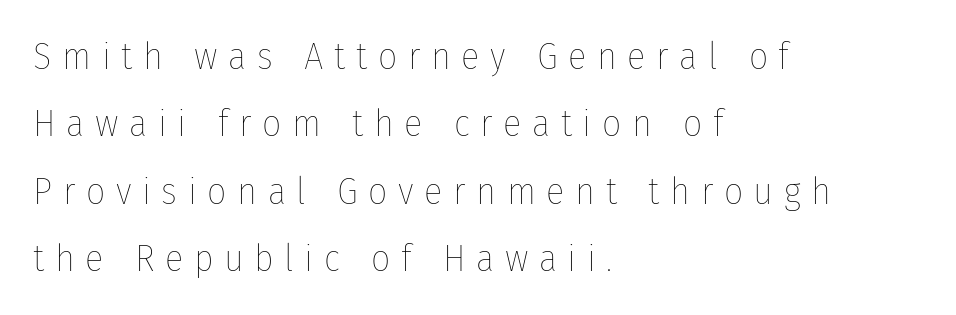
{"italic": "no", "bold": "no", "weight": "thin", "width": "condensed", "stroke_contrast": "low", "x_height": "medium", "monospaced": "no", "underline": "no", "align": "left", "line_spacing_ratio": 1.77, "letter_spacing": "wide", "letter_spacing_em": 0.28, "glyph_px": 38}
